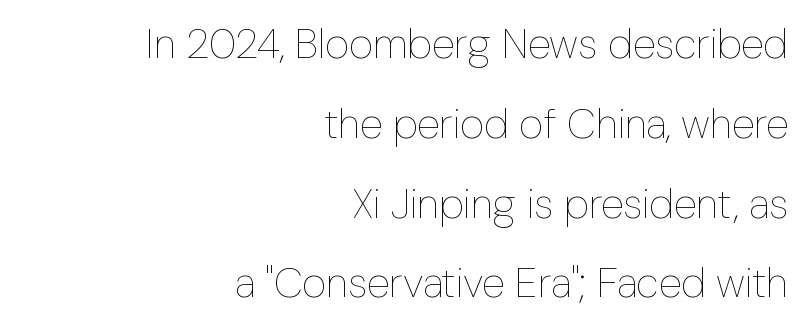
Varying glyph widths throughout — classic text-font behaviour. Interline gaps are noticeably wide in this sample. Beneath every word, the page is bare. This sample is right-justified, so line beginnings fall wherever the words allow. The cut favours lightness, reaching ordinary text weight at its darkest.
